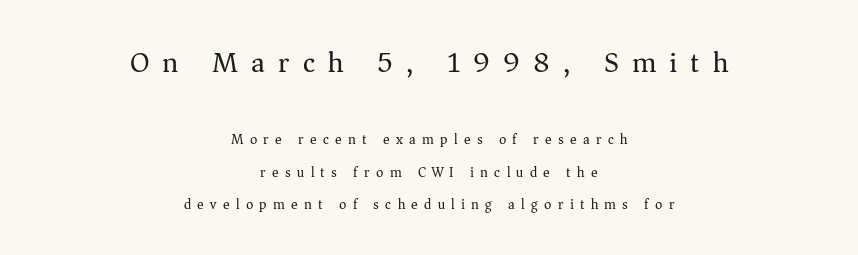
The weight would be labelled regular, book, light, or lighter still. Teacher's note: observe the equal gaps on both sides — that is centered alignment. Proportional: the letters do not fall into vertical columns. Compared with typical paragraphs, the rows here are farther apart. Beneath every word, the page is bare. A typesetter would mark this as roman, not italic.
